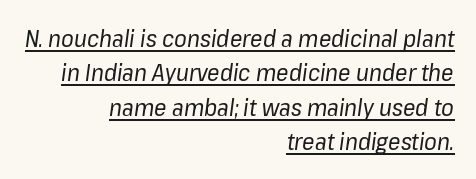
Notice how the passage keeps a crisp vertical edge on the right only. Spacing between characters is what you'd get straight out of the box. The passage shown leans; its letterforms are oblique. Looks like someone drew a line under every word here. No extra ink here — the face is not bold.
